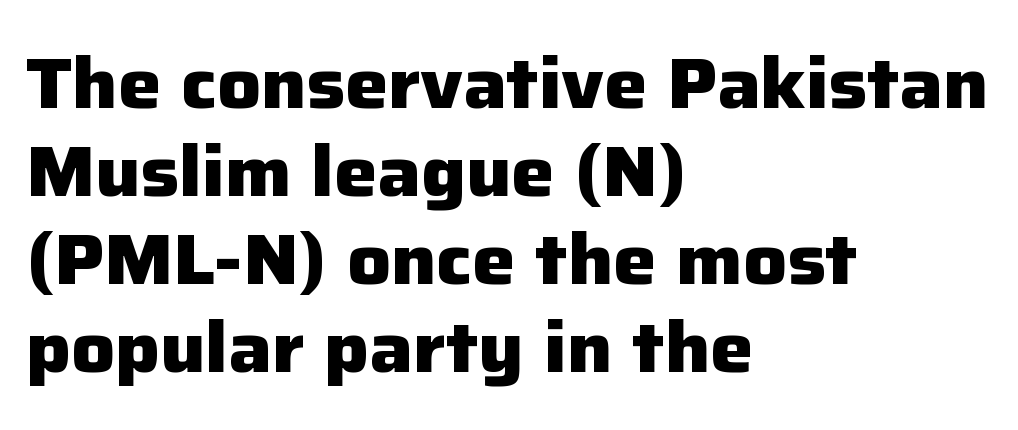
The image shows 72 px heavy sans-serif type, upright; set left-aligned, line spacing 1.22x, normal letter spacing, not underlined; low stroke contrast and a medium x-height.
